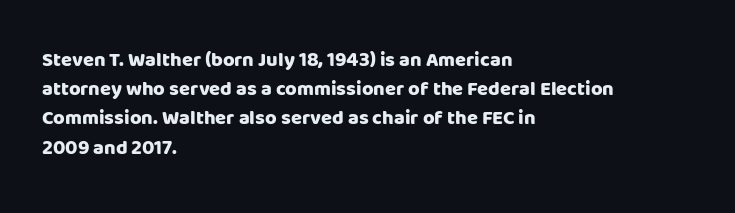
{"italic": "no", "bold": "yes", "underline": "no", "align": "left", "line_spacing": "normal", "line_spacing_ratio": 1.46, "letter_spacing": "normal", "letter_spacing_em": 0.0, "glyph_px": 20}
